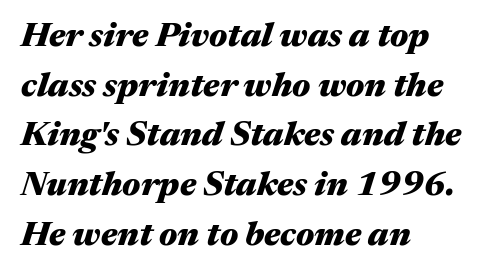
The image shows 34 px heavy, wide type, italic (leaning right); set left-aligned, normal line spacing (1.46x), normal letter spacing, not underlined; medium stroke contrast and a medium x-height.
